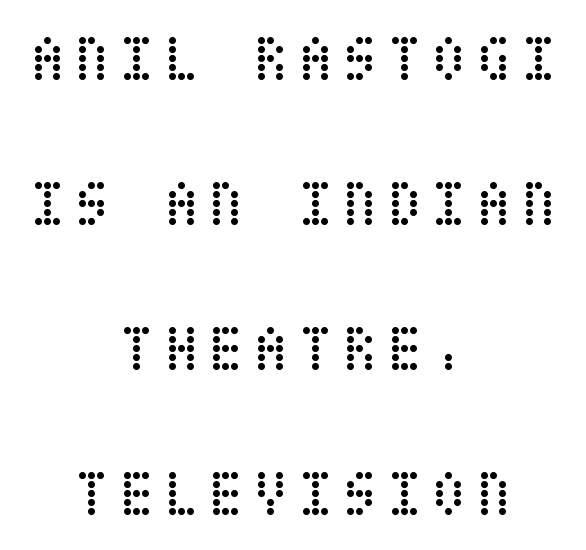
{"italic": "no", "bold": "no", "weight": "regular", "width": "condensed", "stroke_contrast": "low", "x_height": "large", "underline": "no", "align": "center", "line_spacing": "loose", "line_spacing_ratio": 2.23, "glyph_px": 65}
